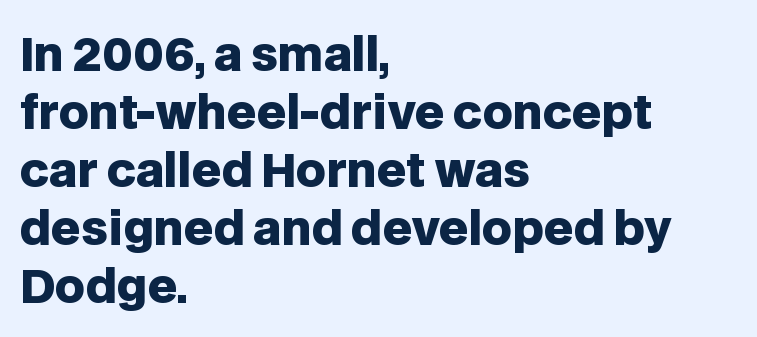
The face used here is proportionally spaced, like ordinary book or web type. The leading is moderate, giving the passage an even texture. The rendering uses a bold face; every stroke is thick and dark. Serif or sans? Sans — the stroke terminals are bare. Ordinary non-slanted type is in use.
